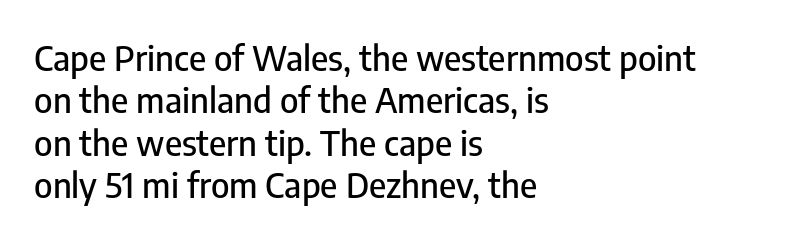
Q: Is the text italic (slanted)? A: No, it is upright.
Q: Is the typeface a serif or a sans-serif typeface? A: Sans-serif.
Q: Is the text underlined? A: No.
Q: How is the paragraph aligned? A: Left-aligned.
Q: Is the spacing between letters normal or unusually wide? A: Normal.
Q: Width (condensed, normal, or wide)? A: Condensed.
Q: Stroke contrast? A: Low.
Q: x-height? A: Medium.
Q: Monospaced? A: No.
